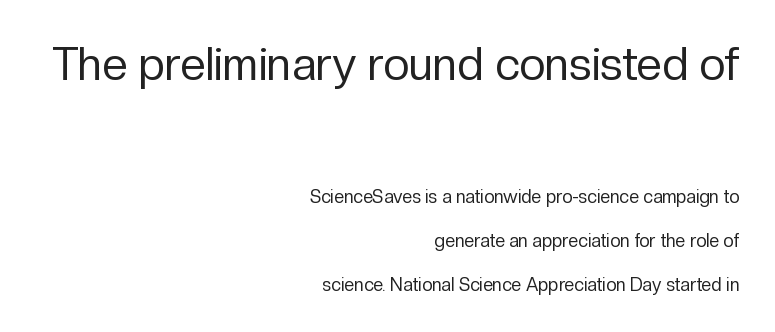
Look at the glyph heights: the upper group is clearly the bigger setting. No heavy texture on the line: the type isn't bold. The type family on display is of the sans-serif kind. This rendering leaves character spacing at its baseline value. Character widths vary here, with narrow letters taking less room than wide ones. In CSS terms this would be text-align: right.
